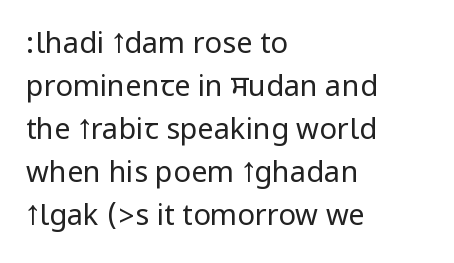
A bare baseline throughout the passage. A student would call this left alignment; a typographer would say flush left, rag right. Caption: standard tracking, unaltered. It's the straight-up-and-down kind of type. The line-height multiplier appears to be the usual default. Nothing sits at the stroke ends, so this counts as sans-serif.
